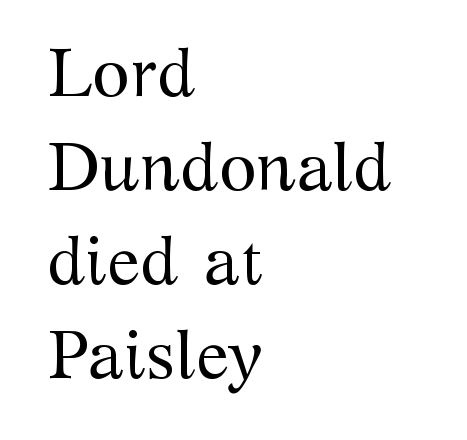
Q: Is the text bold? A: No.
Q: Is the text italic (slanted)? A: No, it is upright.
Q: Is the typeface a serif or a sans-serif typeface? A: Serif.
Q: Is the text underlined? A: No.
Q: How is the paragraph aligned? A: Left-aligned.
Q: Is the spacing between letters normal or unusually wide? A: Normal.
Q: Is the spacing between lines tight, normal or loose? A: Normal.
Q: Width (condensed, normal, or wide)? A: Normal.
Q: Stroke contrast? A: Medium.
Q: x-height? A: Medium.
Q: Monospaced? A: No.
